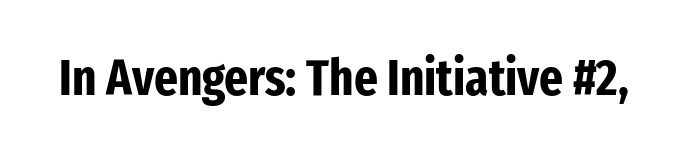
{"serif": "no", "italic": "no", "bold": "yes", "weight": "bold", "width": "condensed", "stroke_contrast": "low", "x_height": "medium", "monospaced": "no", "underline": "no", "letter_spacing": "normal", "letter_spacing_em": 0.0, "glyph_px": 51}
